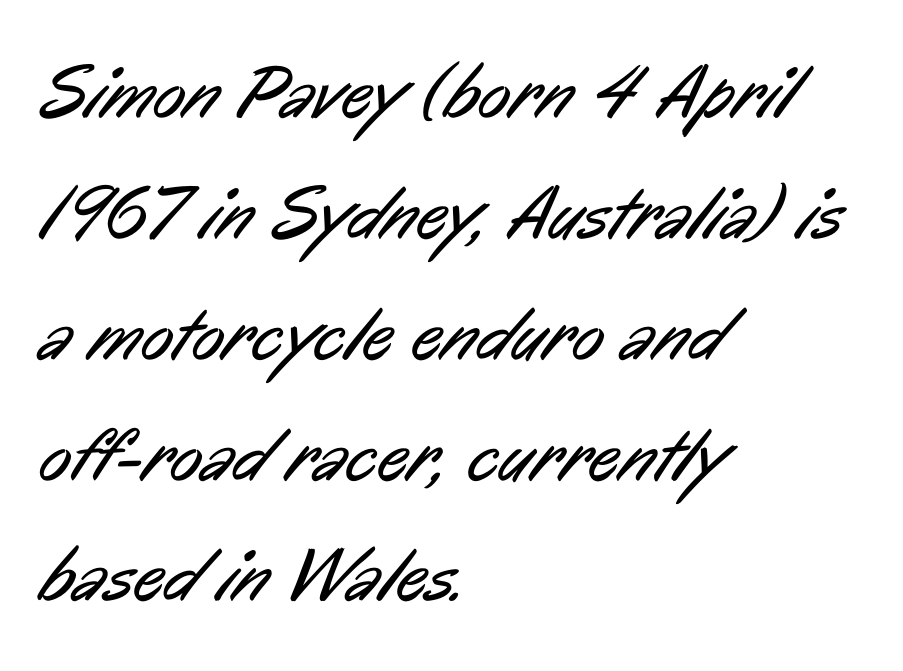
The image shows 76 px regular-weight, condensed sans-serif type; set left-aligned, normal line spacing (1.59x), normal letter spacing, not underlined; low stroke contrast and a medium x-height.
